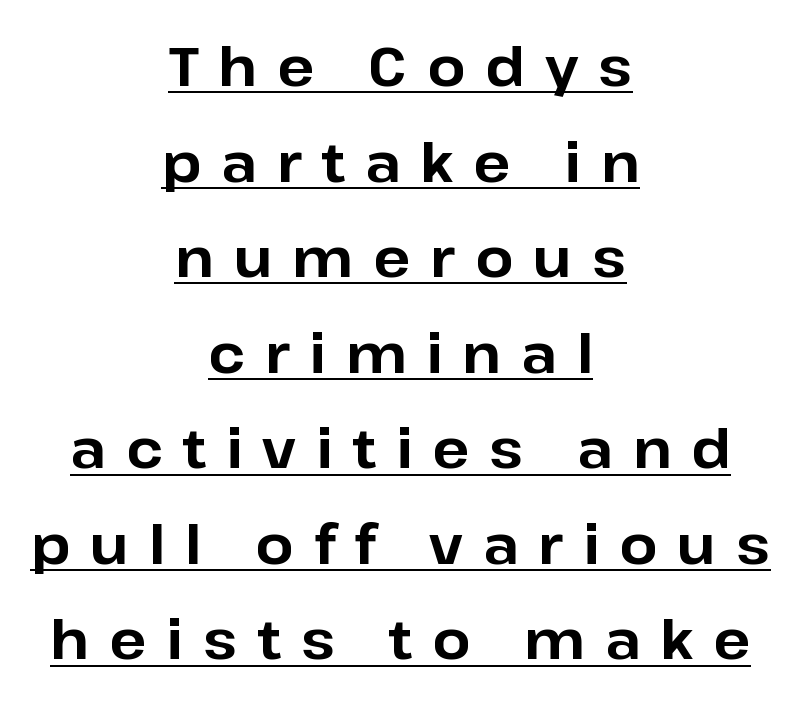
Q: Is the text bold? A: Yes.
Q: Is the text italic (slanted)? A: No, it is upright.
Q: Is the typeface a serif or a sans-serif typeface? A: Sans-serif.
Q: Is the text underlined? A: Yes.
Q: How is the paragraph aligned? A: Centered.
Q: Is the spacing between letters normal or unusually wide? A: Unusually wide.
Q: Width (condensed, normal, or wide)? A: Normal.
Q: Stroke contrast? A: Low.
Q: x-height? A: Medium.
Q: Monospaced? A: No.
